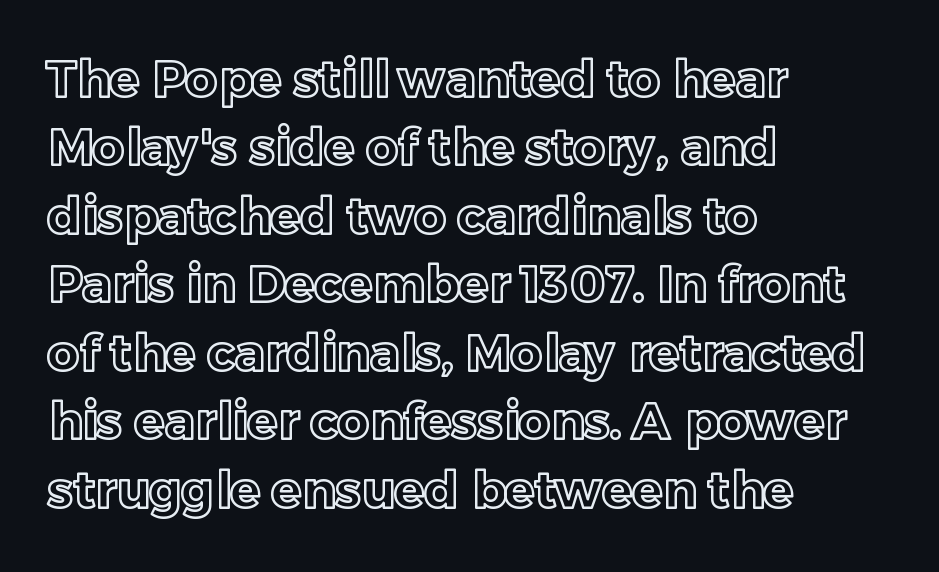
{"italic": "no", "width": "normal", "x_height": "medium", "monospaced": "no", "underline": "no", "align": "left", "line_spacing": "normal", "line_spacing_ratio": 1.37, "letter_spacing": "normal", "letter_spacing_em": 0.0, "glyph_px": 50}
